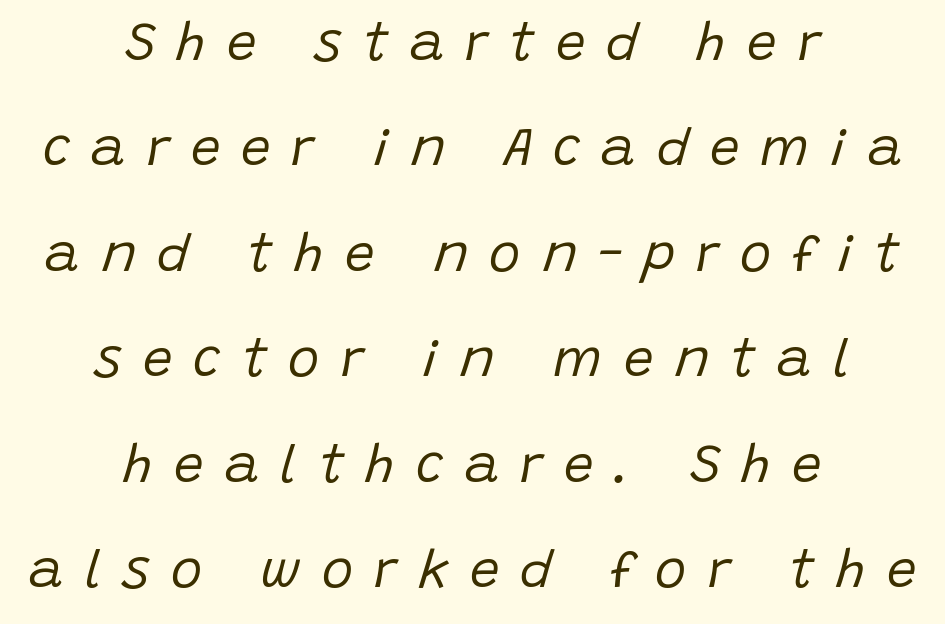
Students, observe: this is what heavily led, spacious text looks like. Check the space under the baseline: it is left empty. The setting favours the middle, as headings and verse often do. Would a proofreader flag this as italicized? Yes. Counters stay open thanks to moderate or lighter strokes.
